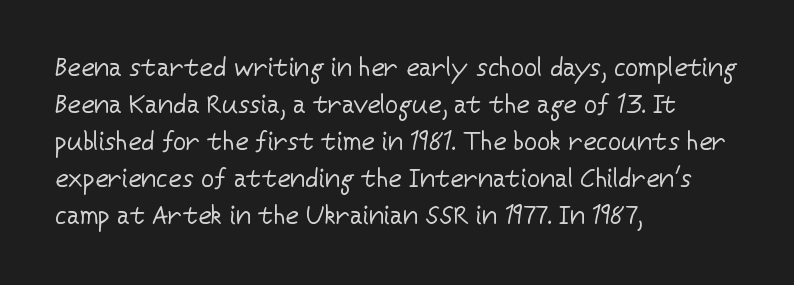
Rule under the text: the space is simply empty. The tracking reads as untouched default to a designer's eye. Compared with a typical body face, this is equally light or lighter still. A student would call this left alignment; a typographer would say flush left, rag right. The rows are spaced the way most documents space them.
